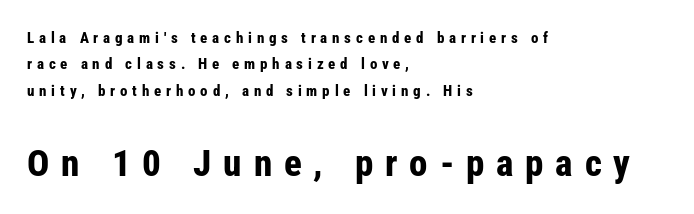
The lettering holds an erect, upright posture throughout. Nothing sits at the stroke ends, so this counts as sans-serif. Looks like regular typesetting: each glyph gets only the width it needs. The letterforms stand isolated, each surrounded by extra space.
